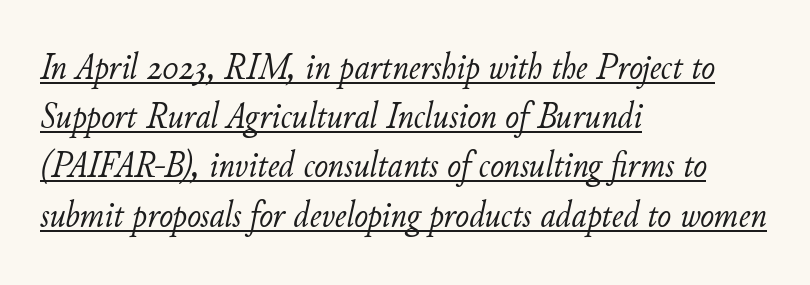
This sample has the flowing, uneven cadence of proportional lettering. Horizontal bands of white between lines are of average thickness. The weight would be labelled regular, book, light, or lighter still. A baseline rule has been typeset under these characters. This rendering uses left alignment, leaving the right contour irregular.
